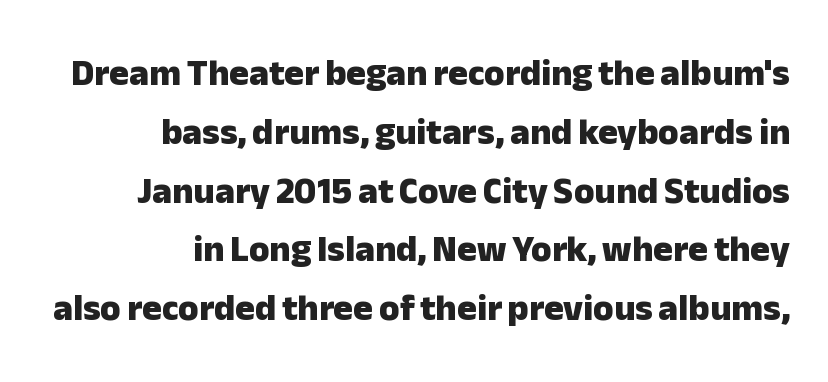
The image shows 37 px heavy sans-serif type, upright; set right-aligned, normal line spacing (1.59x), normal letter spacing, not underlined; low stroke contrast and a medium x-height.
